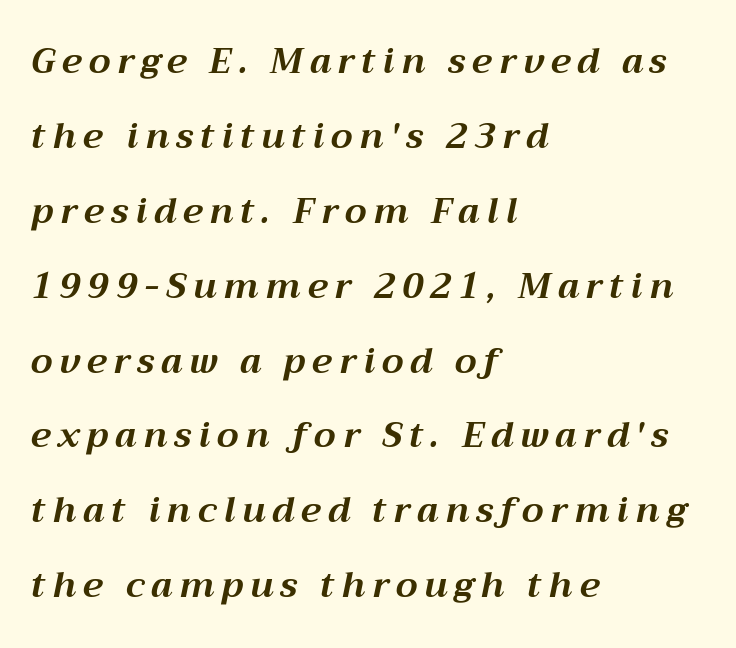
Q: Is the text bold? A: Yes.
Q: Is the text italic (slanted)? A: Yes, it leans right by about 12 degrees.
Q: Is the text underlined? A: No.
Q: How is the paragraph aligned? A: Left-aligned.
Q: Is the spacing between letters normal or unusually wide? A: Unusually wide.
Q: Is the spacing between lines tight, normal or loose? A: Loose.
Q: Width (condensed, normal, or wide)? A: Normal.
Q: Stroke contrast? A: Medium.
Q: x-height? A: Medium.
Q: Monospaced? A: No.
